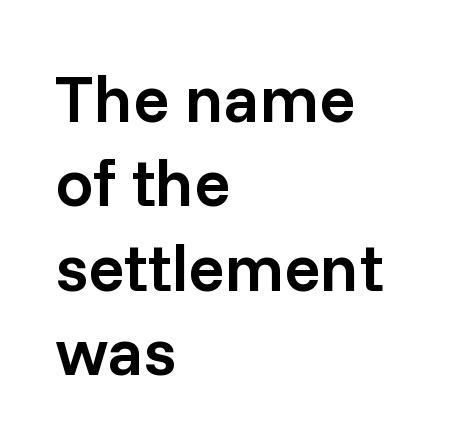
The image shows 67 px semibold sans-serif type, upright; set left-aligned, normal line spacing (1.26x), normal letter spacing, not underlined; low stroke contrast and a medium x-height.
